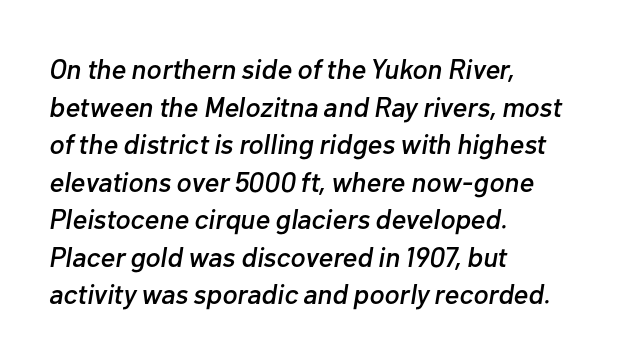
The image shows 28 px text type, italic (leaning right); set left-aligned, normal line spacing (1.34x), normal letter spacing, not underlined; low stroke contrast and a medium x-height.
